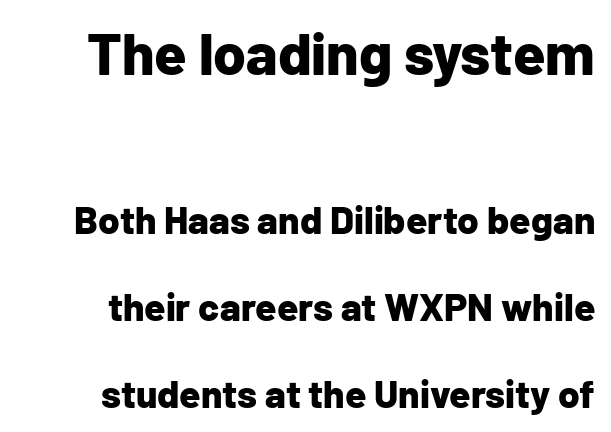
The image shows 59 px bold sans-serif type, upright; set loose line spacing (2.23x), normal letter spacing, not underlined; the first (top) block is 1.51x larger; low stroke contrast and a medium x-height.
